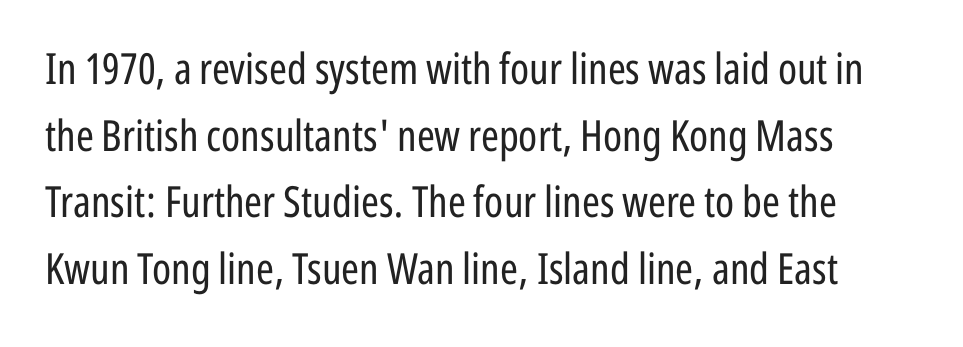
The image shows 43 px regular-weight, condensed sans-serif type, upright; set normal line spacing (1.55x), normal letter spacing, not underlined; low stroke contrast and a medium x-height.
